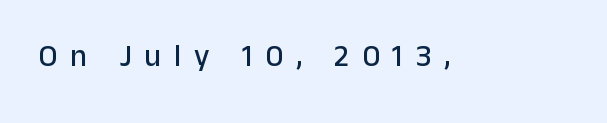
The image shows 31 px sans-serif type, upright; set unusually wide letter spacing (+0.41 em), not underlined; low stroke contrast and a medium x-height.
